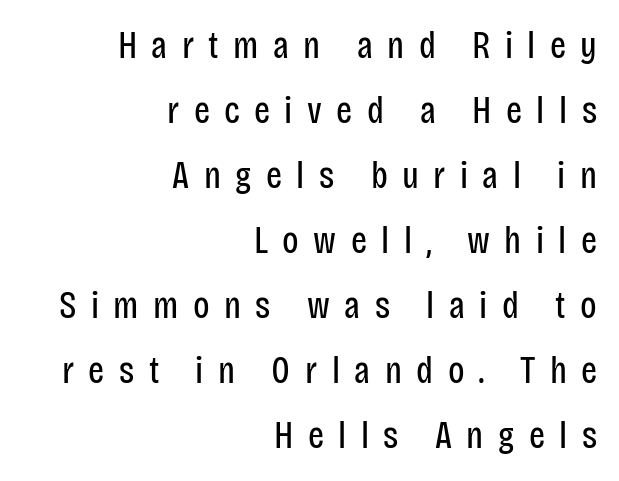
Q: Is the text bold? A: No.
Q: Is the text italic (slanted)? A: No, it is upright.
Q: Is the typeface a serif or a sans-serif typeface? A: Sans-serif.
Q: Is the text underlined? A: No.
Q: How is the paragraph aligned? A: Right-aligned.
Q: Is the spacing between letters normal or unusually wide? A: Unusually wide.
Q: Width (condensed, normal, or wide)? A: Condensed.
Q: Stroke contrast? A: Low.
Q: x-height? A: Large.
Q: Monospaced? A: No.
